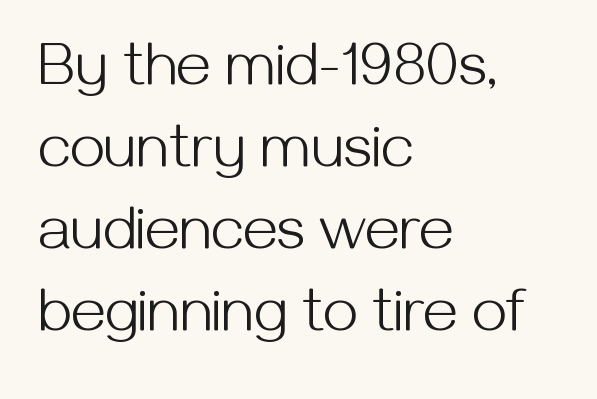
{"serif": "no", "italic": "no", "bold": "no", "weight": "light", "width": "normal", "stroke_contrast": "medium", "x_height": "medium", "monospaced": "no", "underline": "no", "align": "left", "line_spacing": "normal", "line_spacing_ratio": 1.32, "letter_spacing": "normal", "letter_spacing_em": 0.0, "glyph_px": 62}
